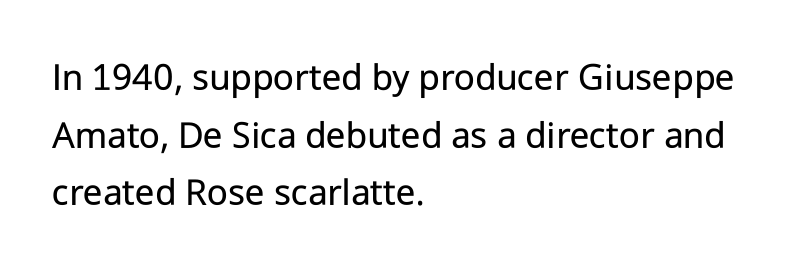
Q: Is the text bold? A: No.
Q: Is the text italic (slanted)? A: No, it is upright.
Q: Is the typeface a serif or a sans-serif typeface? A: Sans-serif.
Q: Is the text underlined? A: No.
Q: How is the paragraph aligned? A: Left-aligned.
Q: Is the spacing between letters normal or unusually wide? A: Normal.
Q: Is the spacing between lines tight, normal or loose? A: Normal.
Q: Width (condensed, normal, or wide)? A: Normal.
Q: Stroke contrast? A: Low.
Q: x-height? A: Medium.
Q: Monospaced? A: No.
